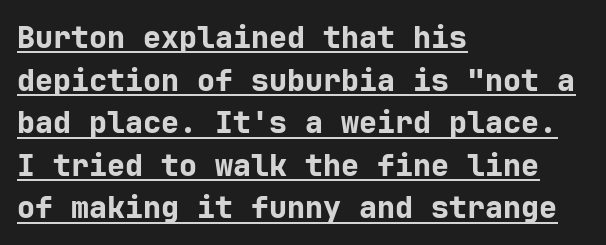
Q: Is the text bold? A: Yes.
Q: Is the text italic (slanted)? A: No, it is upright.
Q: Is the typeface a serif or a sans-serif typeface? A: Sans-serif.
Q: Is the text underlined? A: Yes.
Q: How is the paragraph aligned? A: Left-aligned.
Q: Is the spacing between letters normal or unusually wide? A: Normal.
Q: Is the spacing between lines tight, normal or loose? A: Normal.
Q: Width (condensed, normal, or wide)? A: Normal.
Q: Stroke contrast? A: Low.
Q: x-height? A: Medium.
